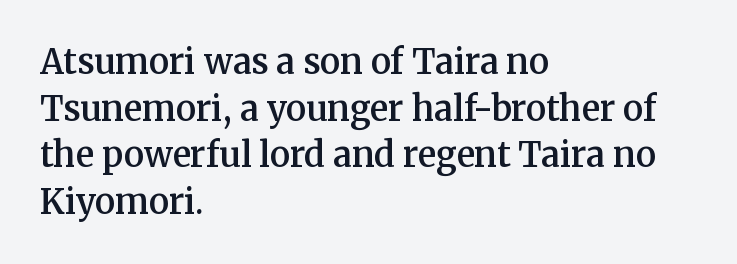
The image shows 34 px semibold serif type, upright; set left-aligned, normal line spacing (1.37x), normal letter spacing, not underlined; medium stroke contrast and a medium x-height.
